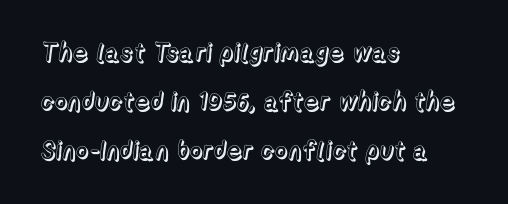
The image shows 25 px text type; set left-aligned, loose line spacing (1.97x), normal letter spacing, not underlined.
